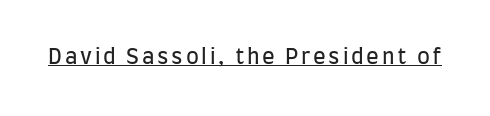
No extra ink here — the face is not bold. The rendered words wear a rule along their underside. Quick note: not italic, upright.
